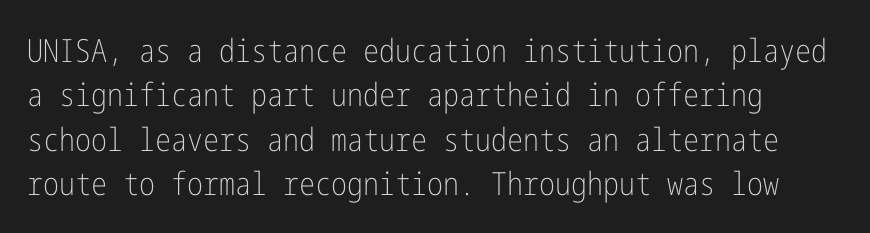
{"serif": "no", "italic": "no", "bold": "no", "weight": "light", "width": "condensed", "stroke_contrast": "low", "x_height": "medium", "underline": "no", "line_spacing": "normal", "line_spacing_ratio": 1.39, "letter_spacing": "normal", "letter_spacing_em": 0.0, "glyph_px": 32}
